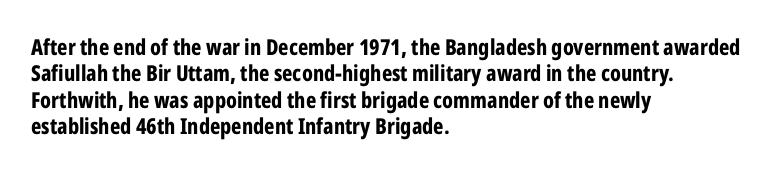
Stroke thickness is high; the sample reads as a true bold. Underline: absent. The horizontal fit of the characters is conventional and even. Do the letters lean? They stand straight. Horizontal alignment here is leftward, the default for most running prose.
